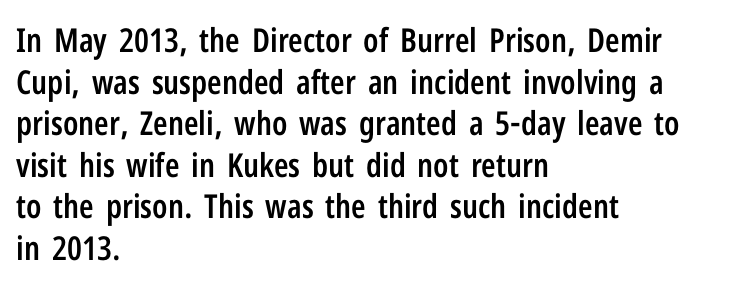
The image shows 33 px semibold, condensed sans-serif type, upright; set left-aligned, normal line spacing (1.26x), normal letter spacing, not underlined; low stroke contrast and a medium x-height.
